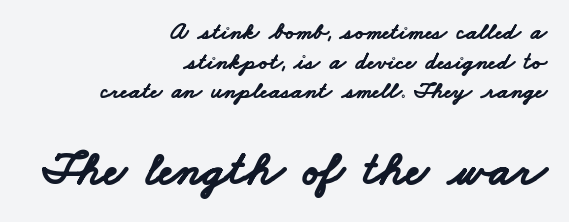
Q: Is the text bold? A: Yes.
Q: Is the typeface a serif or a sans-serif typeface? A: Sans-serif.
Q: Is the text underlined? A: No.
Q: How is the paragraph aligned? A: Right-aligned.
Q: Is the spacing between letters normal or unusually wide? A: Normal.
Q: Which block of text is set in a larger size, the first (top) or the second (bottom)? A: The second (bottom) one.
Q: Width (condensed, normal, or wide)? A: Wide.
Q: Stroke contrast? A: Low.
Q: x-height? A: Small.
Q: Monospaced? A: No.
